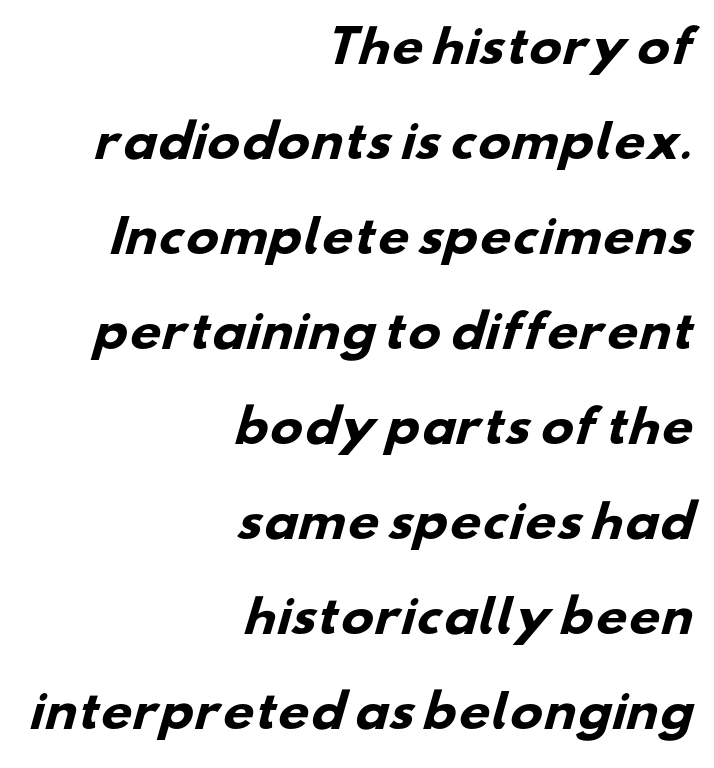
{"serif": "no", "bold": "yes", "weight": "heavy", "width": "wide", "stroke_contrast": "low", "x_height": "small", "monospaced": "no", "underline": "no", "align": "right", "line_spacing": "loose", "line_spacing_ratio": 2.16, "letter_spacing": "normal", "letter_spacing_em": 0.0, "glyph_px": 44}
